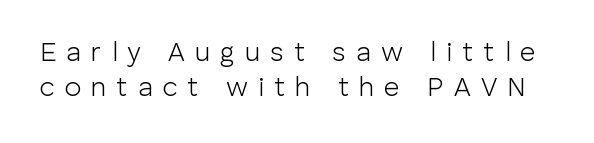
Counters stay open thanks to moderate or lighter strokes. Posture: vertical. The letters are spread apart with noticeably loose tracking. These lines sit exactly where default settings would place them. Has an underline been added? It has not.
